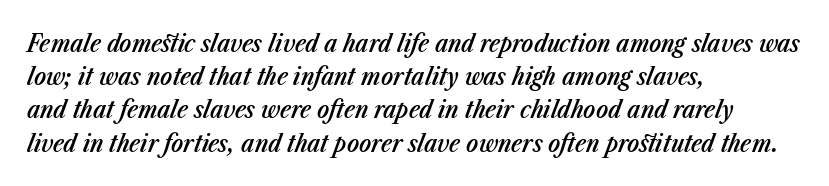
The image shows 25 px text type, italic (leaning right); set left-aligned, normal line spacing (1.33x), normal letter spacing, not underlined.
